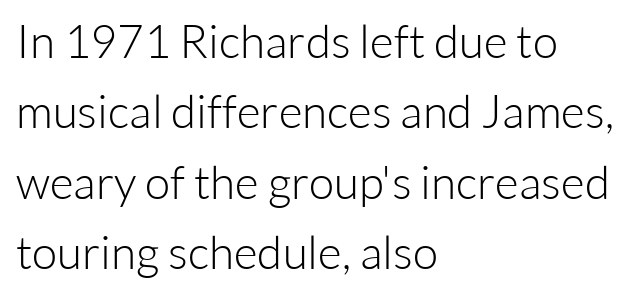
The image shows 46 px light sans-serif type, upright; set left-aligned, normal line spacing (1.53x), normal letter spacing, not underlined; low stroke contrast and a medium x-height.
